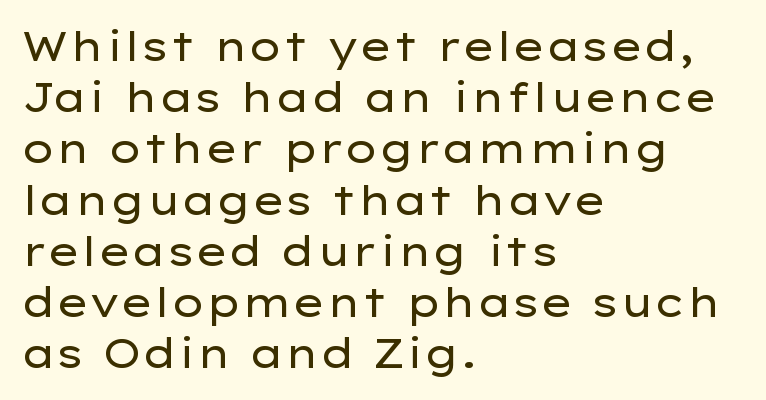
Horizontal alignment here is leftward, the default for most running prose. Counters stay open thanks to moderate or lighter strokes. Serifs: no, the terminals of the letterforms are clean. The lines sit at an ordinary, default distance from one another.
